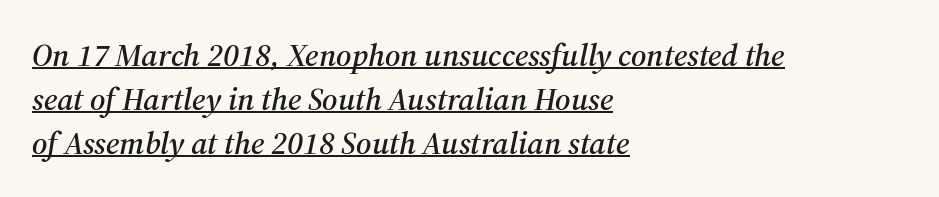
Every character sits at an angle, as italics do. The block of text has a typical density, with ordinary space between rows. Inter-character spacing is left at the font's built-in metrics. Spacing verdict: proportional, widths tailored to each character. Underlining? Definitely there. The glyphs in this specimen are seriffed.
